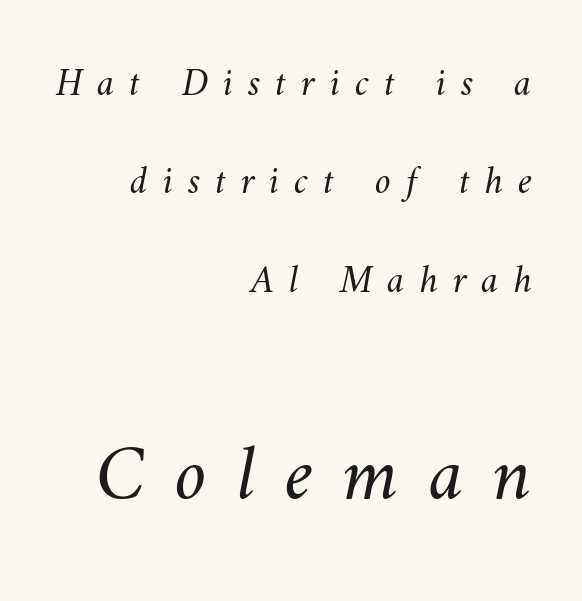
The area under the type is left untouched. Leading is clearly above the norm, producing a sparse column. The type is letterspaced generously, with wide tracking. Here the designer chose a conventional face with non-uniform glyph widths. Between these two stacked blocks, the lower one wins on size.
